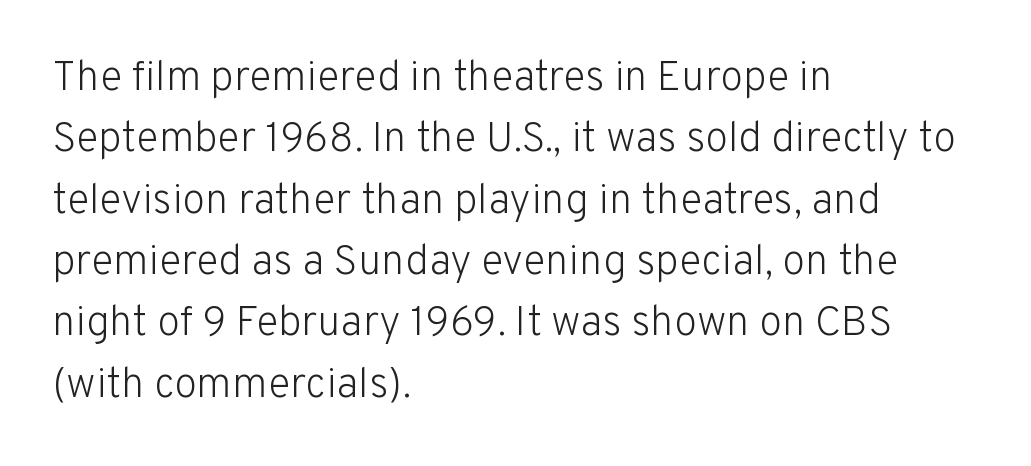
No italicization has been applied; the sample stays upright. Are there feet on the stems? There aren't — it's a sans. The rows are spaced the way most documents space them. This sample is left-justified, so line endings fall wherever the words run out. Descender tails drop into unmarked territory.
